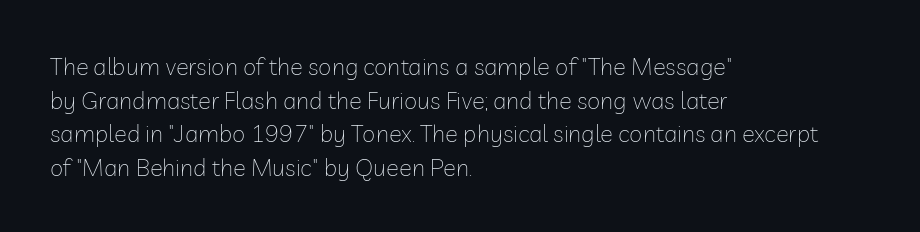
Does the copy run flush right? No — it runs flush left. Does extra space separate the letters? No, they use regular spacing. The letters look calm and open, with moderate or lighter stems. Beneath every word, the page is bare. Normally led — the rows are evenly, conventionally spaced.
